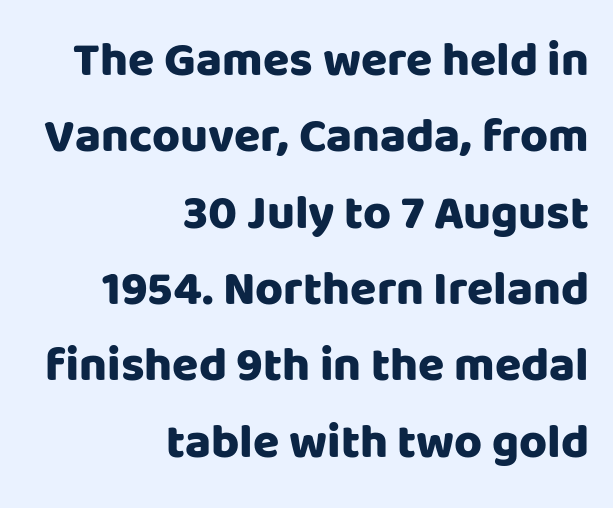
There is no visible air inserted between adjacent glyphs. Is the type bold? Yes — the strokes are clearly thick and heavy. Bare-footed words on every line. Grotesque or geometric, the face here clearly has no serifs. Is this a fixed-width face? No — the glyphs have proportional, varying widths. Ordinary non-slanted type is in use.
